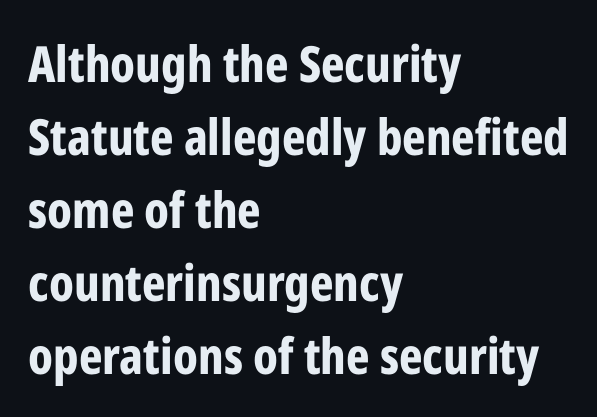
Weight check: bold — yes, fully. Horizontal alignment here is leftward, the default for most running prose. The tracking reads as untouched default to a designer's eye. Just letters on the line, the space beneath them empty. Line spacing here is normal.
